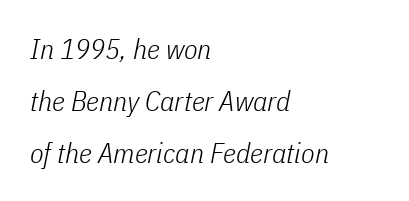
The image shows 28 px light, condensed type, italic (leaning right); set left-aligned, line spacing 1.85x, normal letter spacing, not underlined; low stroke contrast and a medium x-height.
